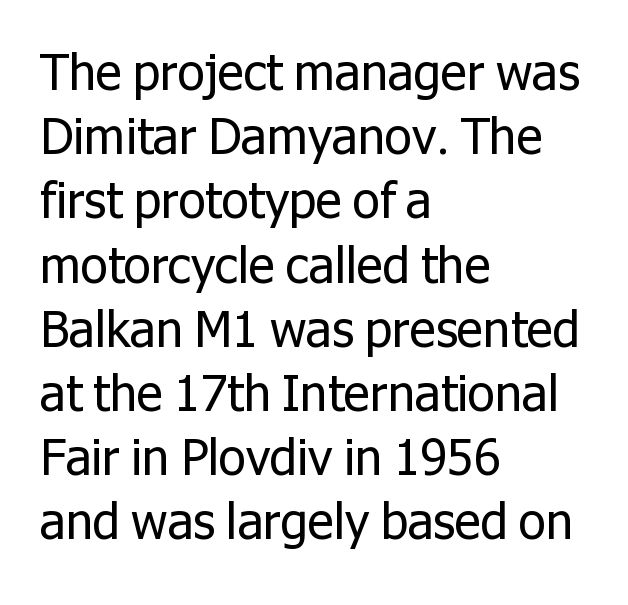
Q: Is the text bold? A: No.
Q: Is the text italic (slanted)? A: No, it is upright.
Q: Is the typeface a serif or a sans-serif typeface? A: Sans-serif.
Q: Is the text underlined? A: No.
Q: How is the paragraph aligned? A: Left-aligned.
Q: Is the spacing between letters normal or unusually wide? A: Normal.
Q: Is the spacing between lines tight, normal or loose? A: Normal.
Q: Width (condensed, normal, or wide)? A: Normal.
Q: Stroke contrast? A: Low.
Q: x-height? A: Medium.
Q: Monospaced? A: No.
